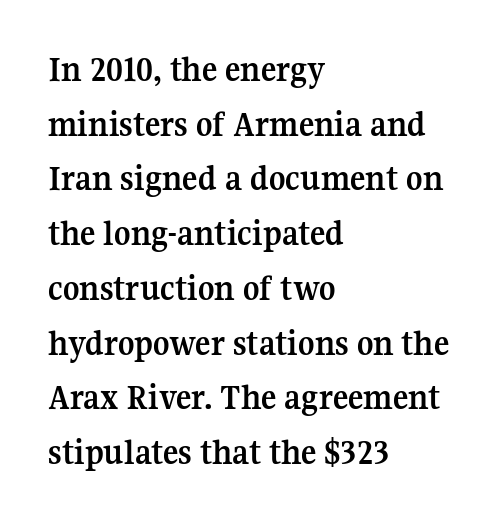
The image shows 36 px semibold serif type, upright; set left-aligned, normal line spacing (1.52x), normal letter spacing, not underlined; medium stroke contrast and a medium x-height.
